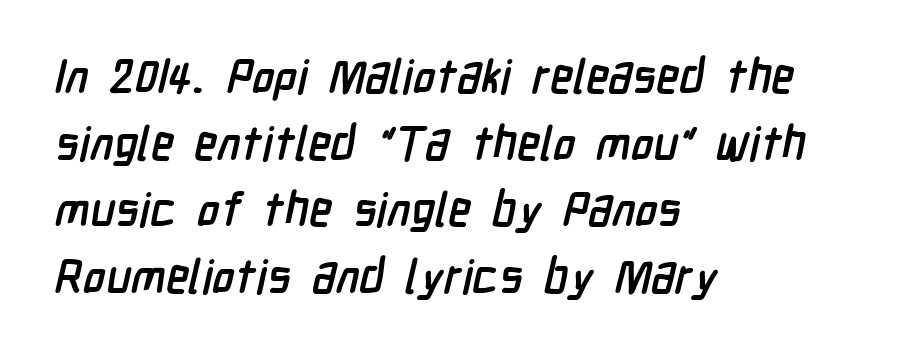
The image shows 47 px semibold, condensed sans-serif type; set left-aligned, normal line spacing (1.42x), normal letter spacing, not underlined; low stroke contrast and a medium x-height.
